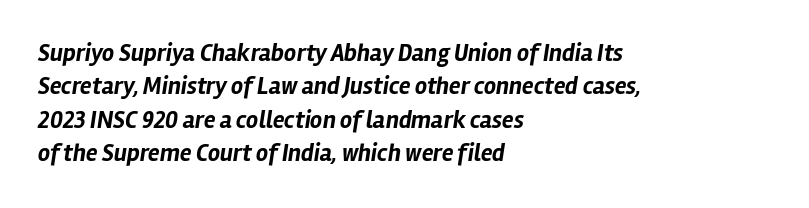
Clear beneath every line of the passage. Evenly set lines give the paragraph a standard silhouette. This sample is left-justified, so line endings fall wherever the words run out. Typesetter's note: full bold, strokes at maximum text heaviness. A typesetter would call this zero additional tracking.
